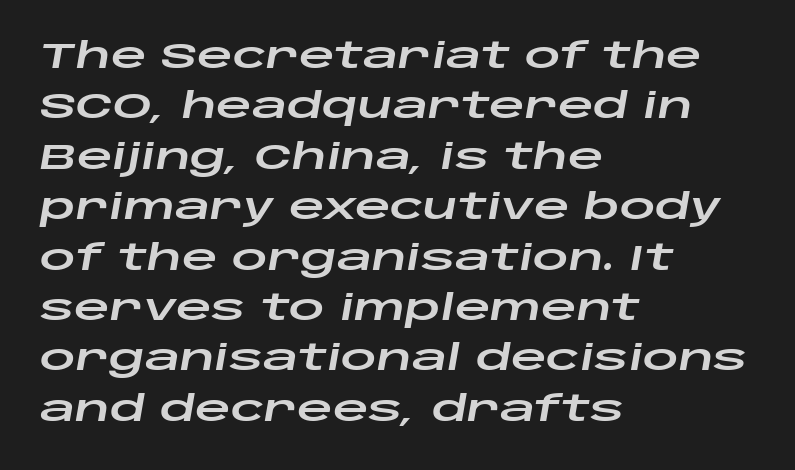
Q: Is the text italic (slanted)? A: Yes, it leans right by about 10 degrees.
Q: Is the text underlined? A: No.
Q: How is the paragraph aligned? A: Left-aligned.
Q: Is the spacing between letters normal or unusually wide? A: Normal.
Q: Is the spacing between lines tight, normal or loose? A: Normal.
Q: Width (condensed, normal, or wide)? A: Wide.
Q: Stroke contrast? A: Low.
Q: x-height? A: Large.
Q: Monospaced? A: No.
